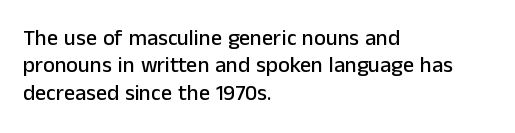
The image shows 22 px text type, upright; set left-aligned, line spacing 1.24x, normal letter spacing, not underlined.
